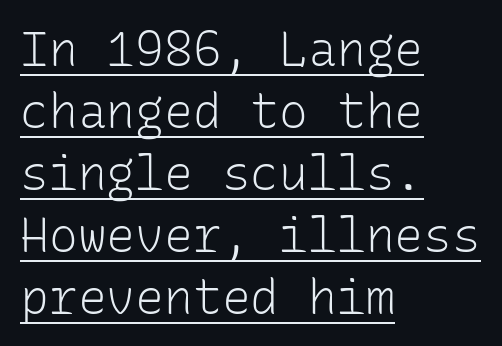
Q: Is the text bold? A: No.
Q: Is the text italic (slanted)? A: No, it is upright.
Q: Is the typeface a serif or a sans-serif typeface? A: Sans-serif.
Q: Is the text underlined? A: Yes.
Q: How is the paragraph aligned? A: Left-aligned.
Q: Is the spacing between letters normal or unusually wide? A: Normal.
Q: Is the spacing between lines tight, normal or loose? A: Normal.
Q: Width (condensed, normal, or wide)? A: Normal.
Q: Stroke contrast? A: Low.
Q: x-height? A: Medium.
Q: Monospaced? A: Yes.
